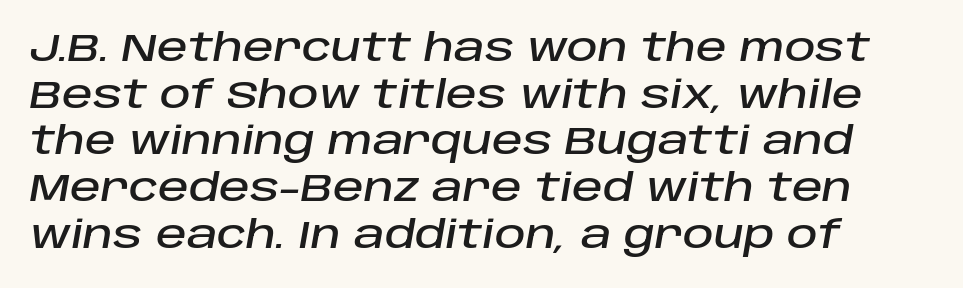
The image shows 38 px text type, italic (leaning right); set left-aligned, line spacing 1.23x, normal letter spacing, not underlined; low stroke contrast and a large x-height.
